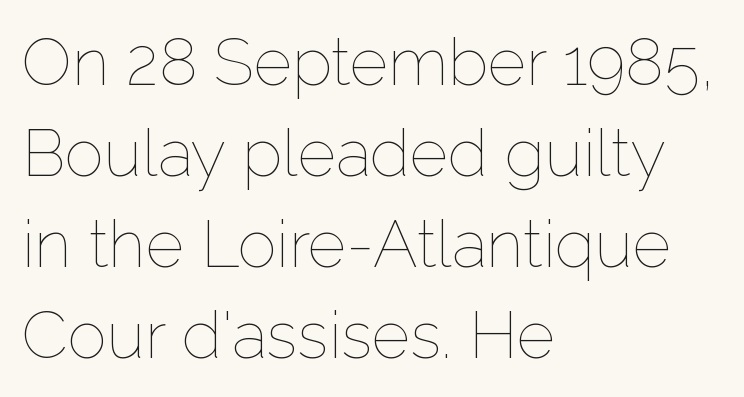
{"italic": "no", "bold": "no", "weight": "thin", "width": "normal", "stroke_contrast": "low", "x_height": "medium", "monospaced": "no", "underline": "no", "align": "left", "line_spacing": "normal", "line_spacing_ratio": 1.38, "letter_spacing": "normal", "letter_spacing_em": 0.0, "glyph_px": 66}
